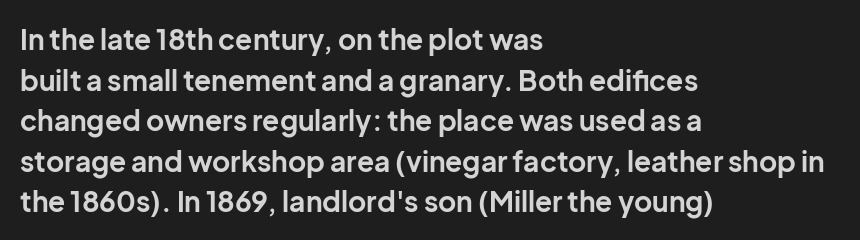
{"serif": "no", "italic": "no", "bold": "yes", "weight": "bold", "width": "normal", "stroke_contrast": "low", "x_height": "medium", "monospaced": "no", "underline": "no", "align": "left", "line_spacing": "normal", "line_spacing_ratio": 1.45, "letter_spacing": "normal", "letter_spacing_em": 0.0, "glyph_px": 28}
